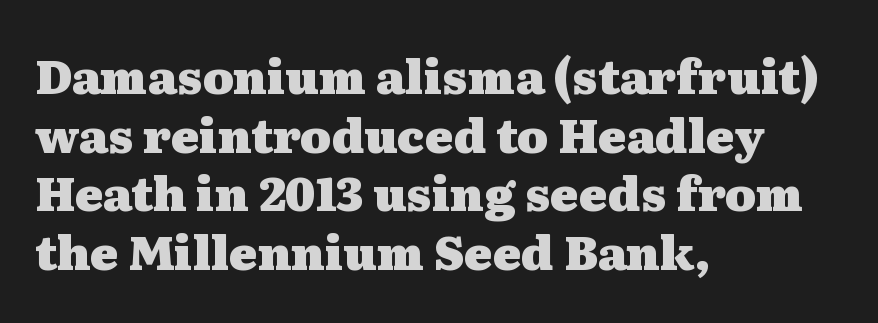
Q: Is the text bold? A: Yes.
Q: Is the text italic (slanted)? A: No, it is upright.
Q: Is the typeface a serif or a sans-serif typeface? A: Serif.
Q: Is the text underlined? A: No.
Q: How is the paragraph aligned? A: Left-aligned.
Q: Is the spacing between letters normal or unusually wide? A: Normal.
Q: Is the spacing between lines tight, normal or loose? A: Normal.
Q: Width (condensed, normal, or wide)? A: Wide.
Q: Stroke contrast? A: Medium.
Q: x-height? A: Medium.
Q: Monospaced? A: No.
